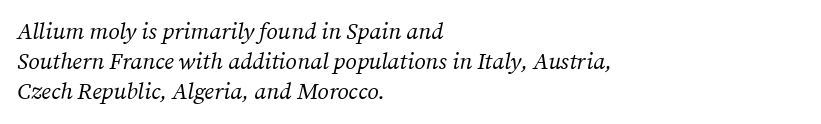
The image shows 23 px text type, italic (leaning right); set left-aligned, normal line spacing (1.3x), normal letter spacing, not underlined.
